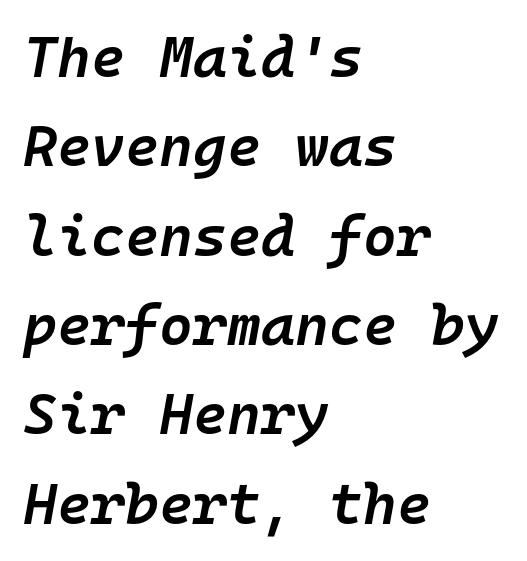
{"italic": "yes", "lean": "right", "slant_degrees": 10, "bold": "semi", "weight": "semibold", "width": "normal", "stroke_contrast": "low", "x_height": "medium", "monospaced": "yes", "underline": "no", "align": "left", "line_spacing": "normal", "line_spacing_ratio": 1.54, "letter_spacing": "normal", "letter_spacing_em": 0.0, "glyph_px": 58}
